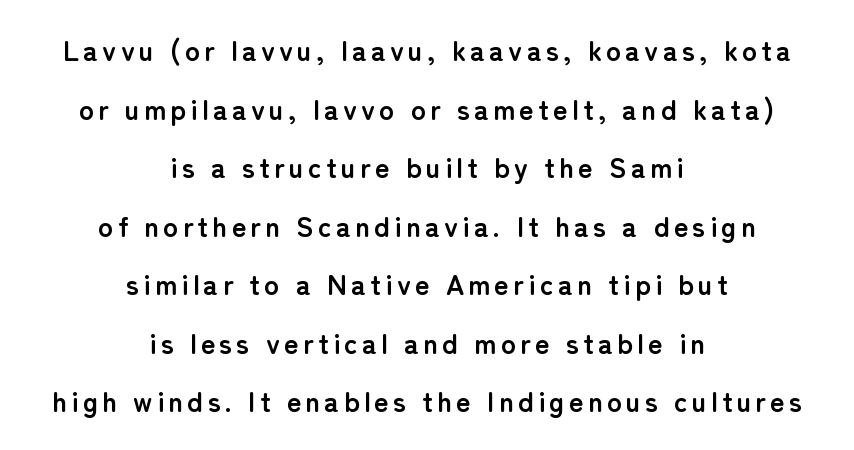
{"serif": "no", "italic": "no", "bold": "yes", "weight": "semibold", "width": "normal", "stroke_contrast": "low", "x_height": "medium", "monospaced": "no", "underline": "no", "align": "center", "line_spacing": "loose", "line_spacing_ratio": 2.09, "glyph_px": 28}
